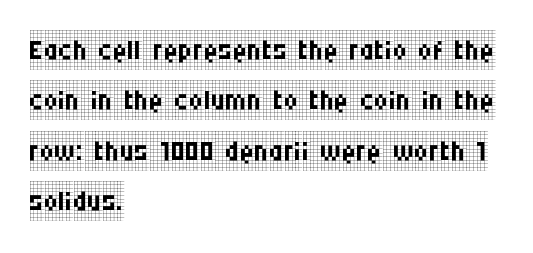
These lines stack with their left ends in a neat column. Check the space under the baseline: it is left empty. Unbolded letterforms with no extra heft. The face used here is seriffed, in the tradition of book romans. The space between consecutive lines is moderate.
